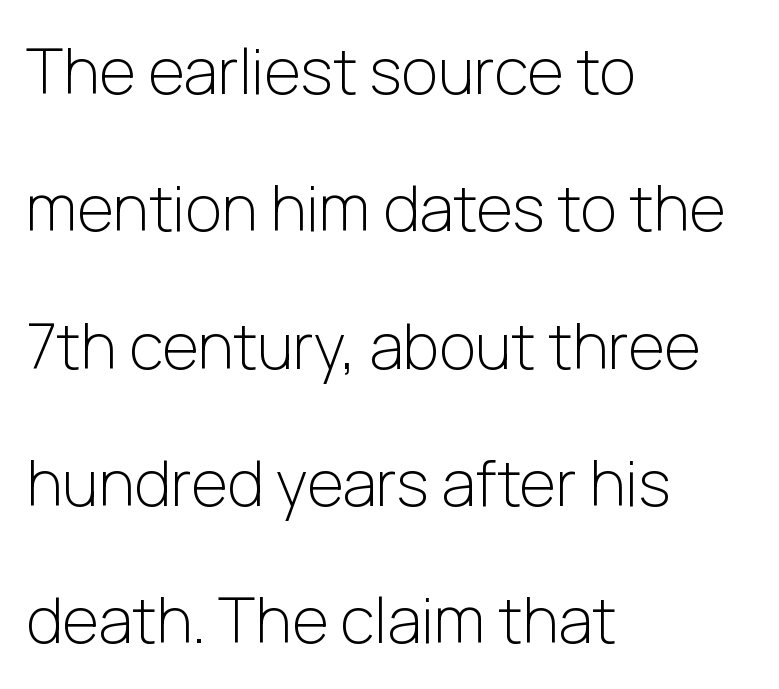
{"serif": "no", "italic": "no", "bold": "no", "weight": "light", "width": "normal", "stroke_contrast": "low", "x_height": "medium", "monospaced": "no", "underline": "no", "align": "left", "line_spacing": "loose", "line_spacing_ratio": 2.18, "letter_spacing": "normal", "letter_spacing_em": 0.0, "glyph_px": 63}
